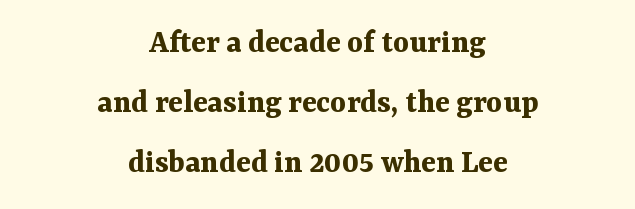
Visually the block forms a symmetrical silhouette, jagged on both flanks. A typesetter would call this zero additional tracking. Is there any slant? The stems are plumb. Is the type bold? Yes — the strokes are clearly thick and heavy. The rendering shows small feet on the letterforms — a serif design.
